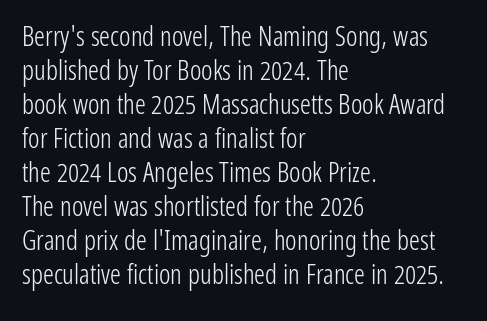
Q: Is the text bold? A: No.
Q: Is the text italic (slanted)? A: No, it is upright.
Q: Is the text underlined? A: No.
Q: How is the paragraph aligned? A: Left-aligned.
Q: Is the spacing between letters normal or unusually wide? A: Normal.
Q: Is the spacing between lines tight, normal or loose? A: Normal.
